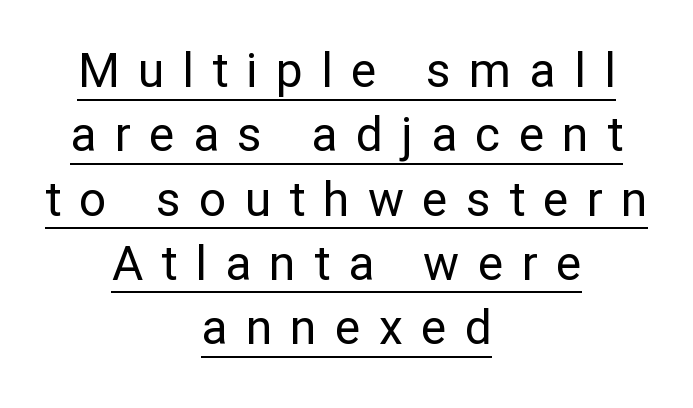
What decoration does the sample have? An underline. Notice how the passage keeps no hard edge, just a central spine. On a weight scale, this lands at 450 or below. Upright lettering throughout. The typeface chosen for these lines omits serifs.
